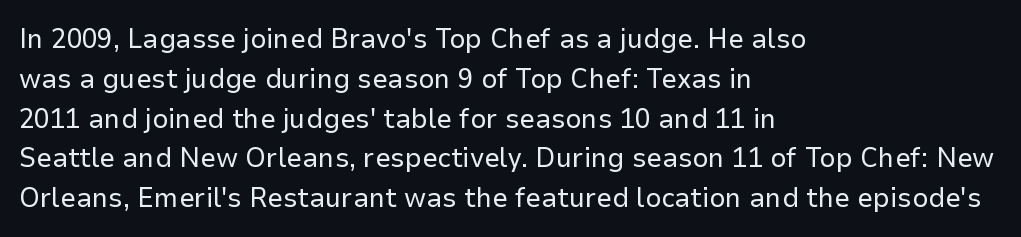
{"serif": "no", "italic": "no", "bold": "no", "weight": "regular", "width": "normal", "stroke_contrast": "low", "x_height": "medium", "monospaced": "no", "underline": "no", "align": "left", "line_spacing": "normal", "line_spacing_ratio": 1.42, "letter_spacing": "normal", "letter_spacing_em": 0.0, "glyph_px": 28}
